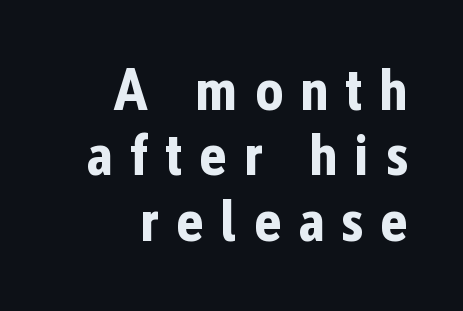
Q: Is the text bold? A: Yes.
Q: Is the text italic (slanted)? A: No, it is upright.
Q: Is the typeface a serif or a sans-serif typeface? A: Sans-serif.
Q: Is the text underlined? A: No.
Q: How is the paragraph aligned? A: Right-aligned.
Q: Is the spacing between letters normal or unusually wide? A: Unusually wide.
Q: Is the spacing between lines tight, normal or loose? A: Tight.
Q: Width (condensed, normal, or wide)? A: Condensed.
Q: Stroke contrast? A: Low.
Q: x-height? A: Medium.
Q: Monospaced? A: No.
